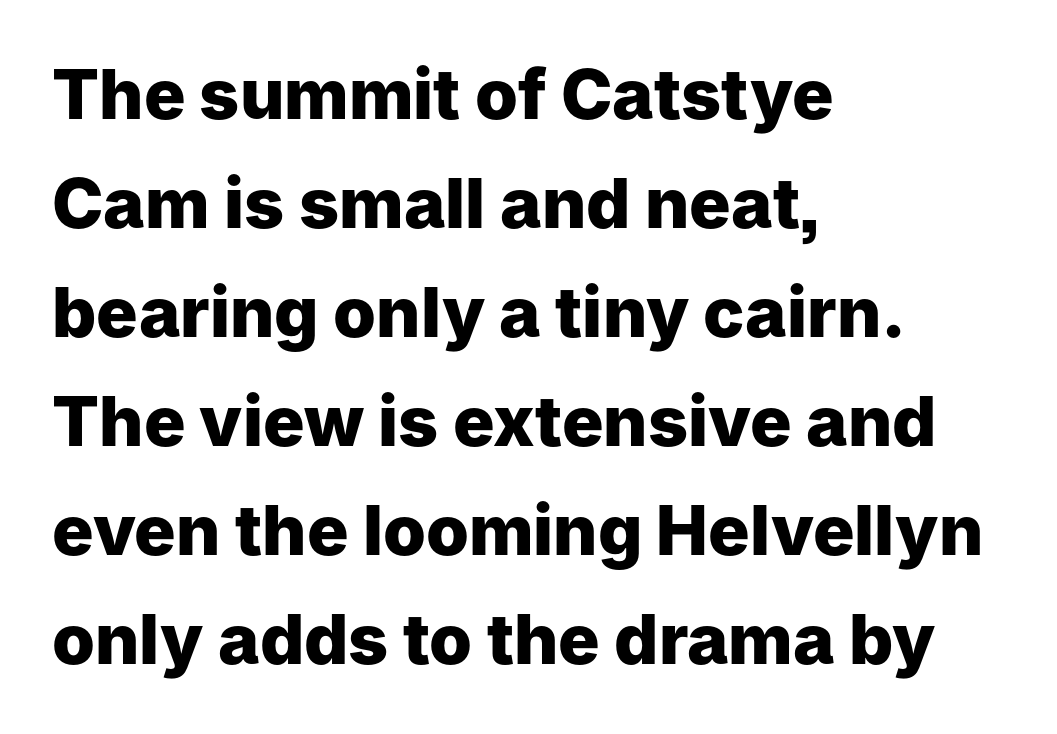
The image shows 69 px heavy sans-serif type, upright; set left-aligned, normal line spacing (1.58x), normal letter spacing, not underlined; low stroke contrast and a medium x-height.
